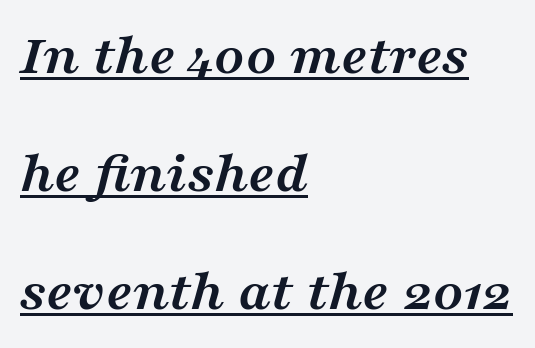
Q: Is the text bold? A: Yes.
Q: Is the text italic (slanted)? A: Yes, it leans right by about 16 degrees.
Q: Is the typeface a serif or a sans-serif typeface? A: Serif.
Q: Is the text underlined? A: Yes.
Q: How is the paragraph aligned? A: Left-aligned.
Q: Is the spacing between letters normal or unusually wide? A: Normal.
Q: Is the spacing between lines tight, normal or loose? A: Loose.
Q: Width (condensed, normal, or wide)? A: Wide.
Q: Stroke contrast? A: Medium.
Q: x-height? A: Medium.
Q: Monospaced? A: No.
